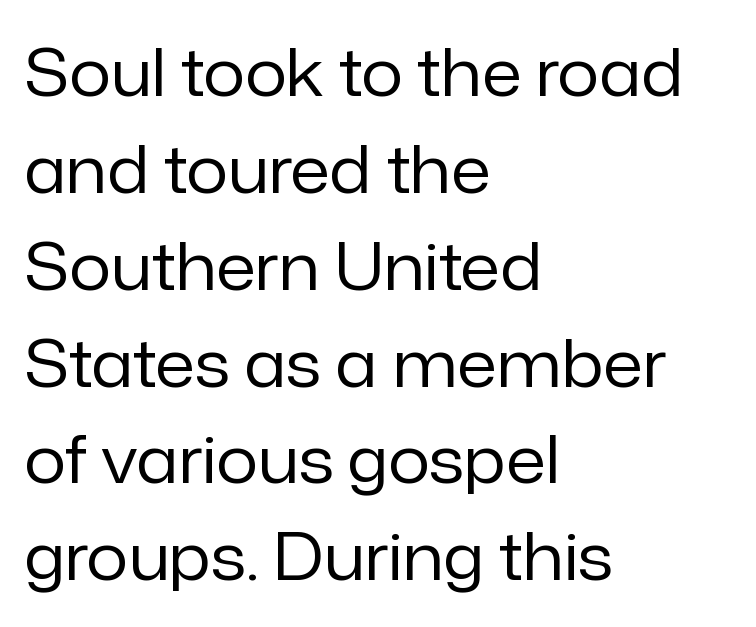
Any mark beneath the type? The region is blank. Compared with typical body copy, the letter spacing here is the same. The face used here is a sans, in the tradition of grotesques and geometrics. A typesetter would mark this as roman, not italic. Vertical stems look standard width or narrower in stroke. You could not count columns in this text — the font is proportionally spaced.
